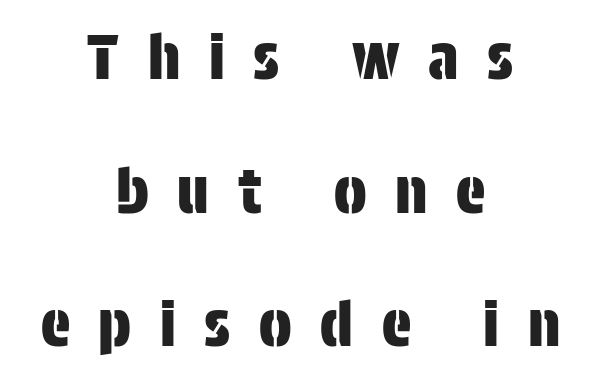
Unmarked baselines from the first word to the last. The gaps between neighbouring characters are conspicuously large. Tall strokes in this sample are plumb rather than angled. In CSS terms this would be text-align: center. You can tell from the bare stems that sans-serif type was used.
